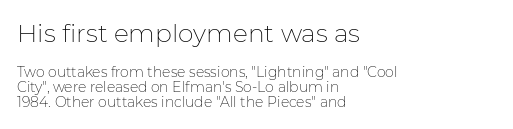
{"italic": "no", "bold": "no", "underline": "no", "align": "left", "line_spacing": "tight", "line_spacing_ratio": 1.06, "letter_spacing": "normal", "letter_spacing_em": 0.0, "larger_block": "first", "size_ratio": 1.79, "glyph_px": 25}
